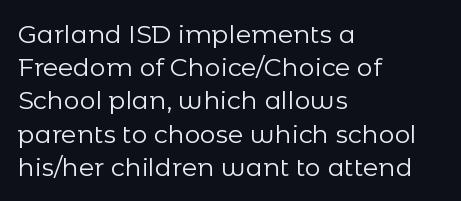
These lines sit exactly where default settings would place them. Decoration check: the copy has no underline. The typeface has the unassuming heft of standard copy or less. Horizontal alignment here is leftward, the default for most running prose.
